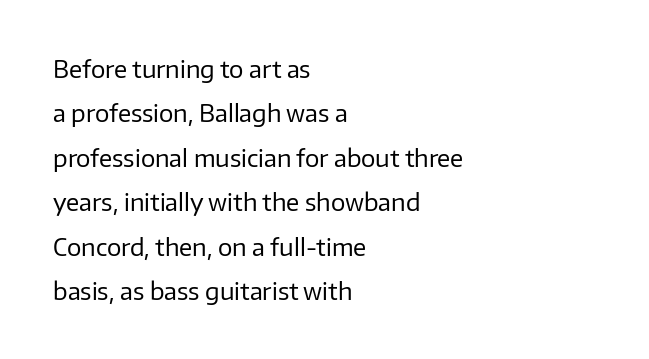
The specimen reads as upright at a glance. Bare-footed words on every line. Summary of weight: not heavy and not bold. The setting favours the left margin, as ordinary paragraphs usually do.
